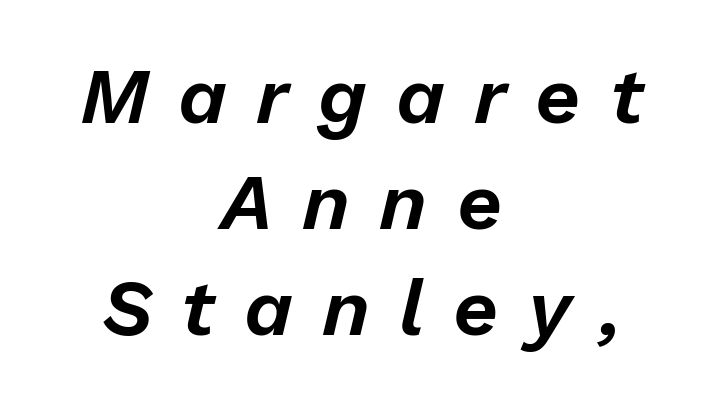
The image shows 79 px text type, italic (leaning right); set centered, normal line spacing (1.34x), unusually wide letter spacing (+0.37 em), not underlined; low stroke contrast and a medium x-height.
